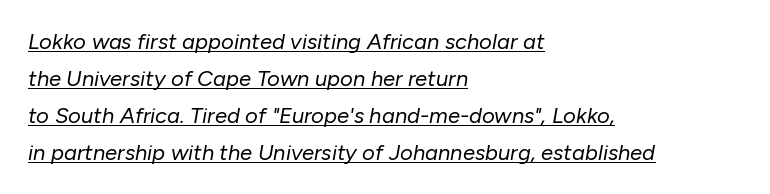
Check the space under the baseline: a stroke is drawn there. Weight: in the light-to-regular range. Yep, that's italic — everything's leaning. You could call the tracking neutral — neither tight nor loose. The vertical gap from one line to the next is medium. The paragraph has a hard left edge and a soft right edge.
